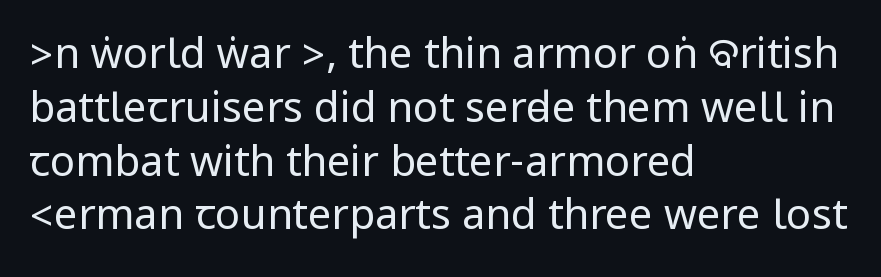
Q: Is the text bold? A: No.
Q: Is the text italic (slanted)? A: No, it is upright.
Q: Is the typeface a serif or a sans-serif typeface? A: Sans-serif.
Q: Is the text underlined? A: No.
Q: How is the paragraph aligned? A: Left-aligned.
Q: Is the spacing between letters normal or unusually wide? A: Normal.
Q: Is the spacing between lines tight, normal or loose? A: Normal.
Q: Width (condensed, normal, or wide)? A: Condensed.
Q: Stroke contrast? A: Low.
